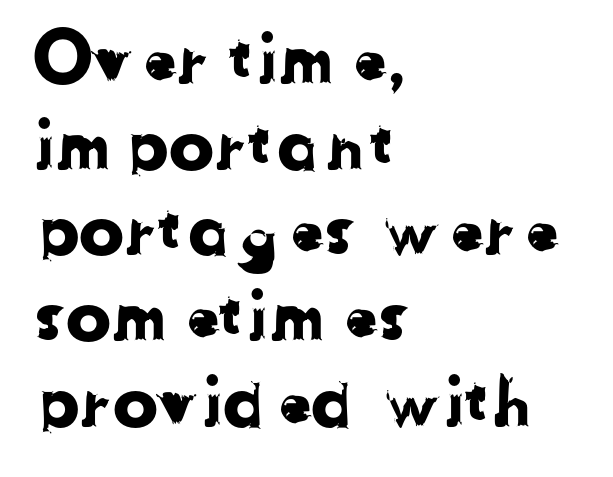
Q: Is the typeface a serif or a sans-serif typeface? A: Sans-serif.
Q: Is the text underlined? A: No.
Q: How is the paragraph aligned? A: Left-aligned.
Q: Is the spacing between letters normal or unusually wide? A: Normal.
Q: Is the spacing between lines tight, normal or loose? A: Normal.
Q: Width (condensed, normal, or wide)? A: Normal.
Q: Stroke contrast? A: Low.
Q: x-height? A: Medium.
Q: Monospaced? A: No.
